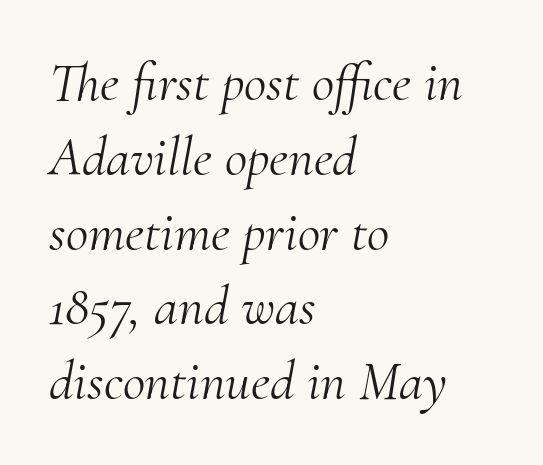
Q: Is the text bold? A: No.
Q: Is the text italic (slanted)? A: Yes, it leans right by about 10 degrees.
Q: Is the typeface a serif or a sans-serif typeface? A: Serif.
Q: Is the text underlined? A: No.
Q: How is the paragraph aligned? A: Left-aligned.
Q: Is the spacing between letters normal or unusually wide? A: Normal.
Q: Is the spacing between lines tight, normal or loose? A: Normal.
Q: Width (condensed, normal, or wide)? A: Normal.
Q: Stroke contrast? A: Medium.
Q: x-height? A: Small.
Q: Monospaced? A: No.
